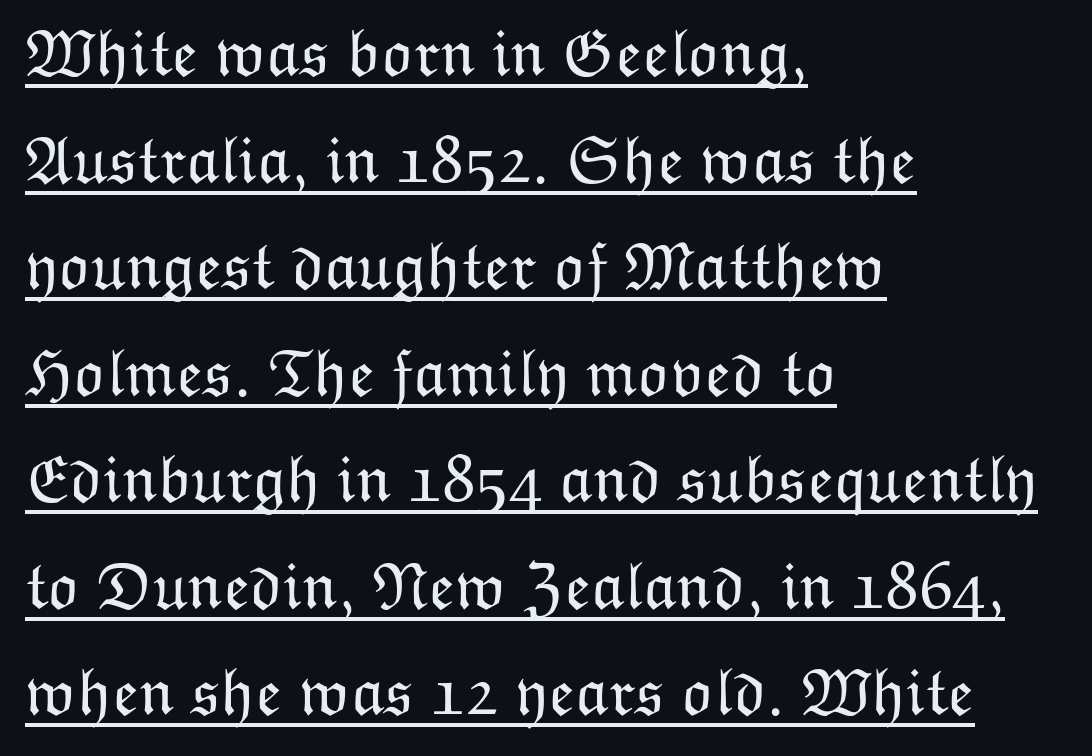
The specimen reads as upright at a glance. Here the glyphs are tracked normally, forming tight word shapes. In designer terms, the underline attribute is active on this setting. Think of a printed novel: that variable character pitch is what you see here.
